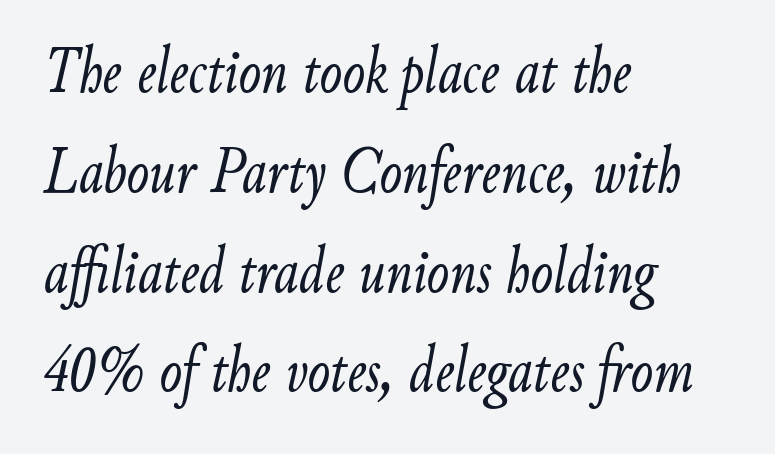
Q: Is the text bold? A: No.
Q: Is the text italic (slanted)? A: Yes, it leans right by about 9 degrees.
Q: Is the text underlined? A: No.
Q: How is the paragraph aligned? A: Left-aligned.
Q: Is the spacing between letters normal or unusually wide? A: Normal.
Q: Is the spacing between lines tight, normal or loose? A: Normal.
Q: Width (condensed, normal, or wide)? A: Condensed.
Q: Stroke contrast? A: Low.
Q: x-height? A: Small.
Q: Monospaced? A: No.
